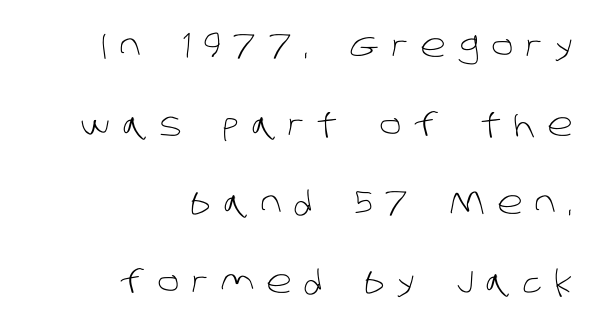
{"serif": "no", "bold": "no", "weight": "light", "width": "normal", "stroke_contrast": "low", "x_height": "large", "monospaced": "no", "underline": "no", "align": "right", "line_spacing": "loose", "line_spacing_ratio": 2.46, "letter_spacing": "wide", "letter_spacing_em": 0.38, "glyph_px": 32}
